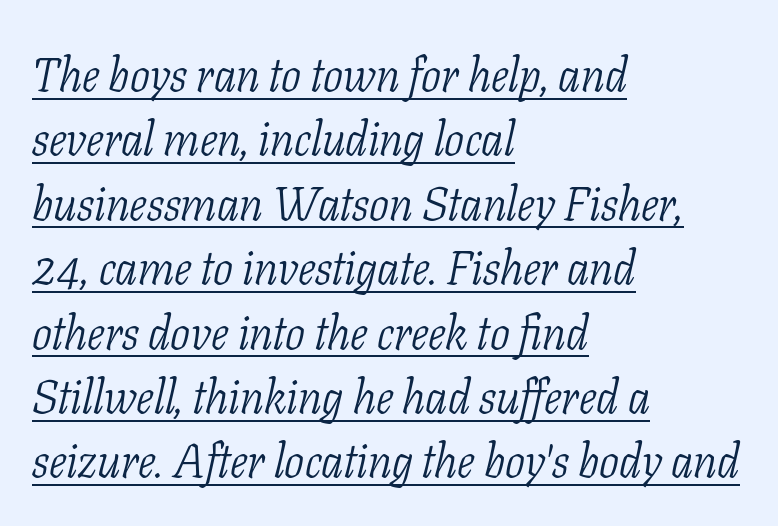
{"serif": "yes", "italic": "yes", "lean": "right", "slant_degrees": 11, "bold": "no", "weight": "light", "width": "condensed", "stroke_contrast": "low", "x_height": "medium", "monospaced": "no", "underline": "yes", "align": "left", "line_spacing": "normal", "line_spacing_ratio": 1.37, "letter_spacing": "normal", "letter_spacing_em": 0.0, "glyph_px": 47}
